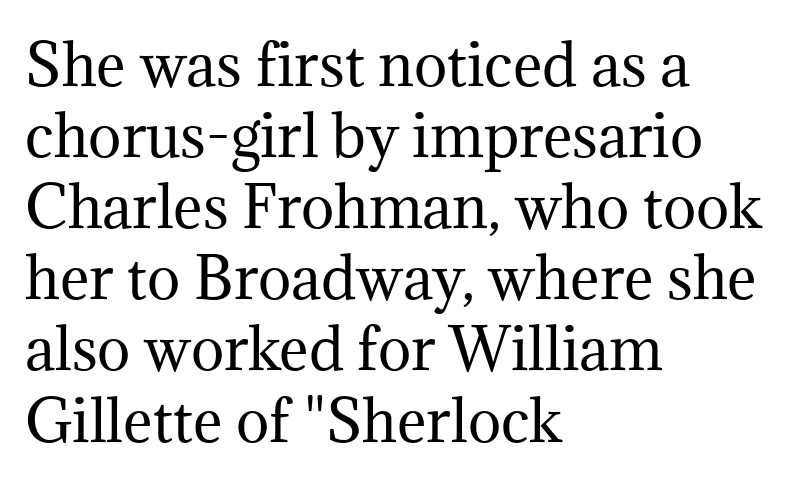
{"serif": "yes", "italic": "no", "bold": "no", "weight": "regular", "width": "normal", "stroke_contrast": "medium", "x_height": "medium", "monospaced": "no", "underline": "no", "align": "left", "line_spacing": "normal", "line_spacing_ratio": 1.27, "letter_spacing": "normal", "letter_spacing_em": 0.0, "glyph_px": 56}
